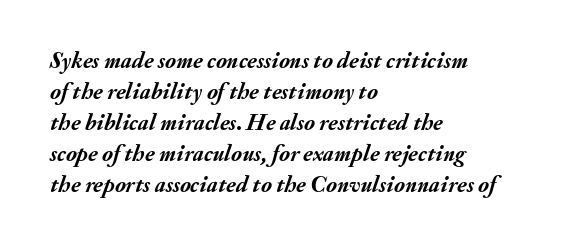
The image shows 23 px bold type, italic (leaning right); set left-aligned, normal line spacing (1.35x), normal letter spacing, not underlined.
